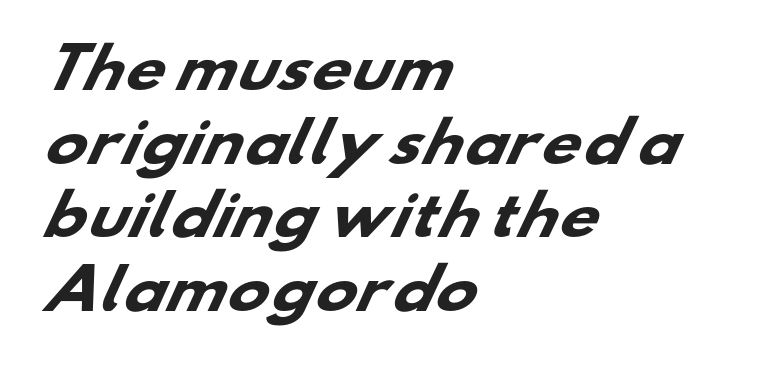
{"serif": "no", "bold": "yes", "weight": "heavy", "width": "wide", "stroke_contrast": "low", "x_height": "small", "monospaced": "no", "underline": "no", "align": "left", "line_spacing": "normal", "line_spacing_ratio": 1.34, "letter_spacing": "normal", "letter_spacing_em": 0.0, "glyph_px": 55}
